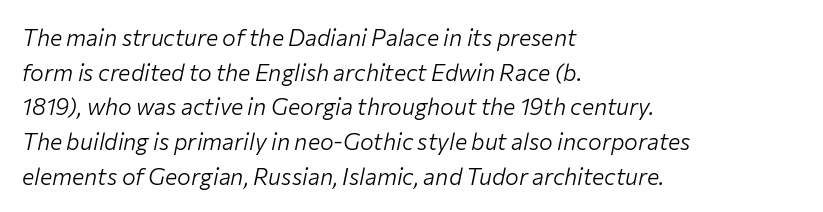
What stands out about the letter spacing? Nothing — it is the standard amount. The passage shown is not underscored anywhere. This sample keeps an unexceptional amount of space between lines. The text carries the slant typical of an italic or oblique font. Counters stay open thanks to moderate or lighter strokes. All the whitespace from short lines collects on the right.
